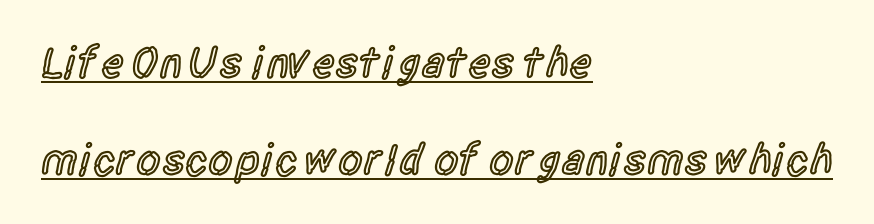
A rule runs beneath these lines of type. This rendering leaves character spacing at its baseline value. Caption: semibold face, moderately heavy strokes. Look at the bottom of the vertical strokes: they stop flat, with no serifs. Character widths vary here, with narrow letters taking less room than wide ones.
